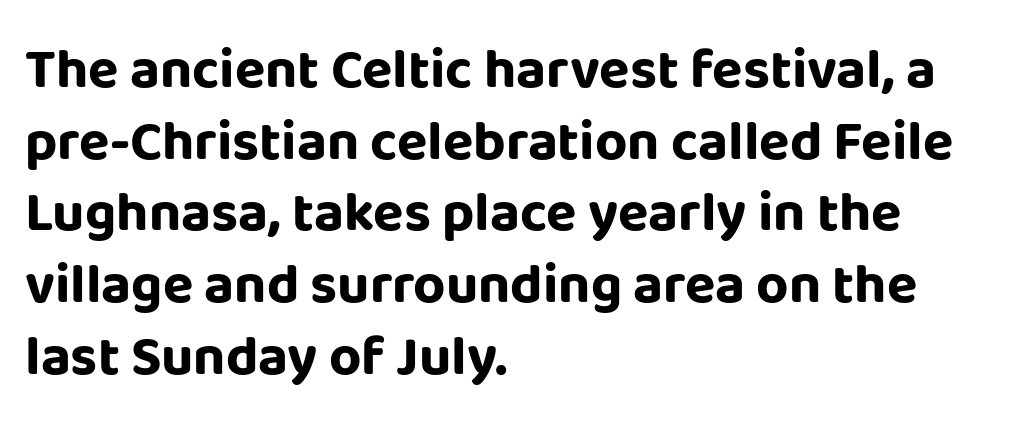
Tracking here is standard; glyphs follow each other at the usual distance. Posture: upright roman. Just letters on the line, the space beneath them empty. You could not count columns in this text — the font is proportionally spaced. The paragraph shown leans on its left margin.
